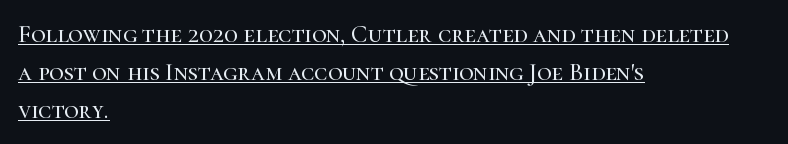
Horizontal alignment here is leftward, the default for most running prose. A normal amount of white space separates one row of letters from the next. Like a heading marked for emphasis, these lines bear an underscore. Each word holds together tightly as a unit, with standard inter-letter gaps. Notice how the stems are strictly vertical — no italics here.
